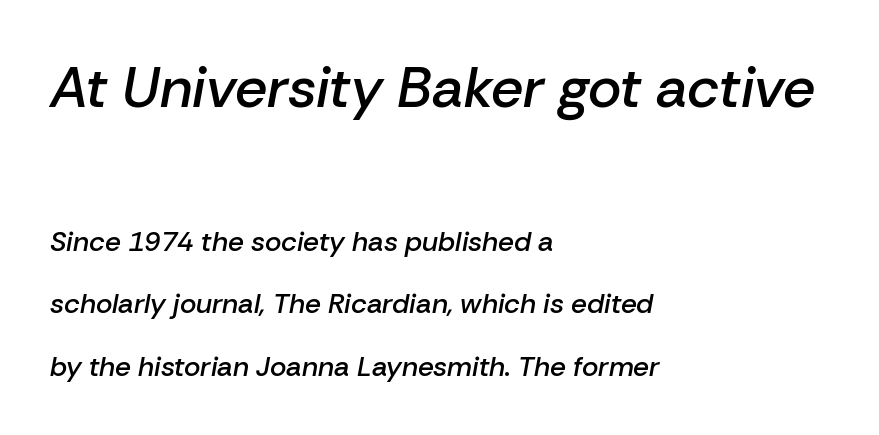
Q: Is the text bold? A: Semi-bold.
Q: Is the text italic (slanted)? A: Yes, it leans right by about 10 degrees.
Q: Is the text underlined? A: No.
Q: How is the paragraph aligned? A: Left-aligned.
Q: Is the spacing between letters normal or unusually wide? A: Normal.
Q: Is the spacing between lines tight, normal or loose? A: Loose.
Q: Which block of text is set in a larger size, the first (top) or the second (bottom)? A: The first (top) one.
Q: Width (condensed, normal, or wide)? A: Normal.
Q: Stroke contrast? A: Low.
Q: x-height? A: Medium.
Q: Monospaced? A: No.
